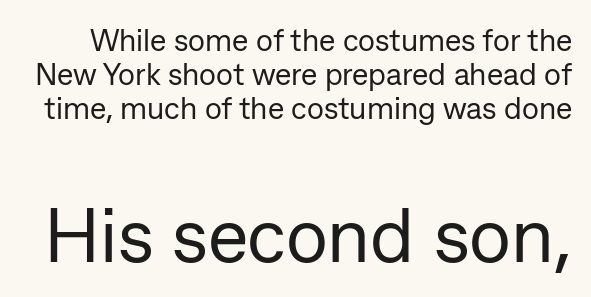
The image shows 77 px regular-weight sans-serif type, upright; set tight line spacing (1.1x), normal letter spacing, not underlined; the second (bottom) block is 2.48x larger; low stroke contrast and a medium x-height.
